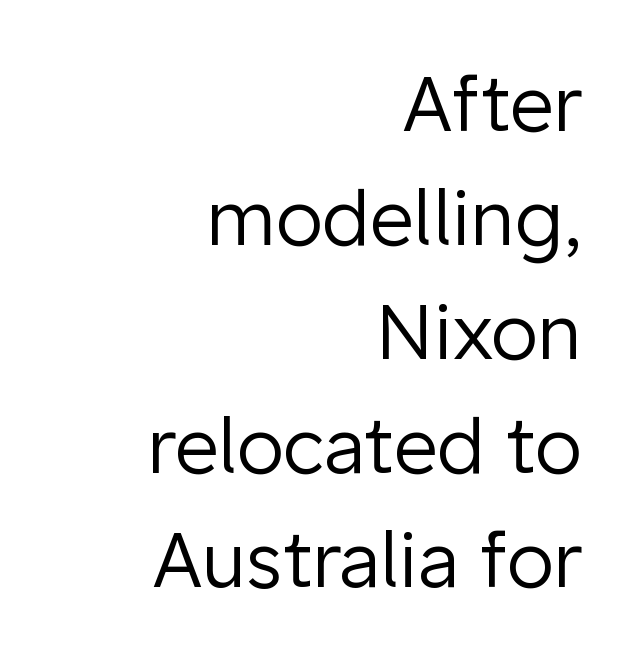
The weight tops out at a normal text grade. The ragged edge is on the left, which tells us the setting is flush right. Do the characters align in a grid? No, the font is proportional. The face used here is rendered with its standard letterfit.
